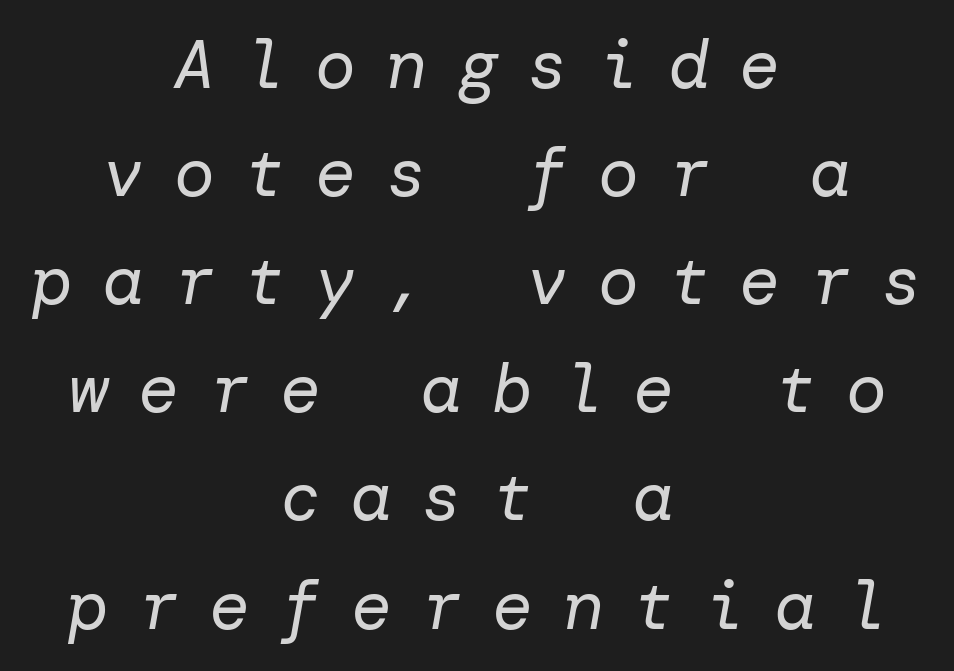
The image shows 68 px regular-weight type, italic (leaning right); set centered, normal line spacing (1.59x), unusually wide letter spacing (+0.44 em), not underlined; low stroke contrast and a medium x-height.
